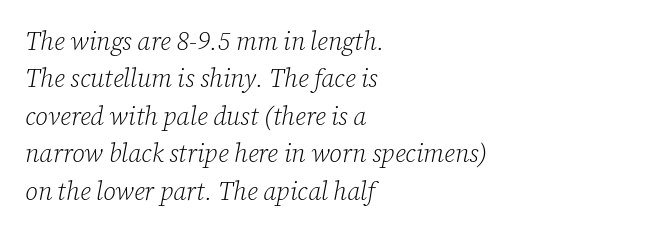
Posture: slanted. Underline: absent. This block has exactly the height ordinary leading produces. How are the letters spaced? Ordinarily, with no added tracking. The ragged edge is on the right, which tells us the setting is flush left. Counters stay open thanks to moderate or lighter strokes.
